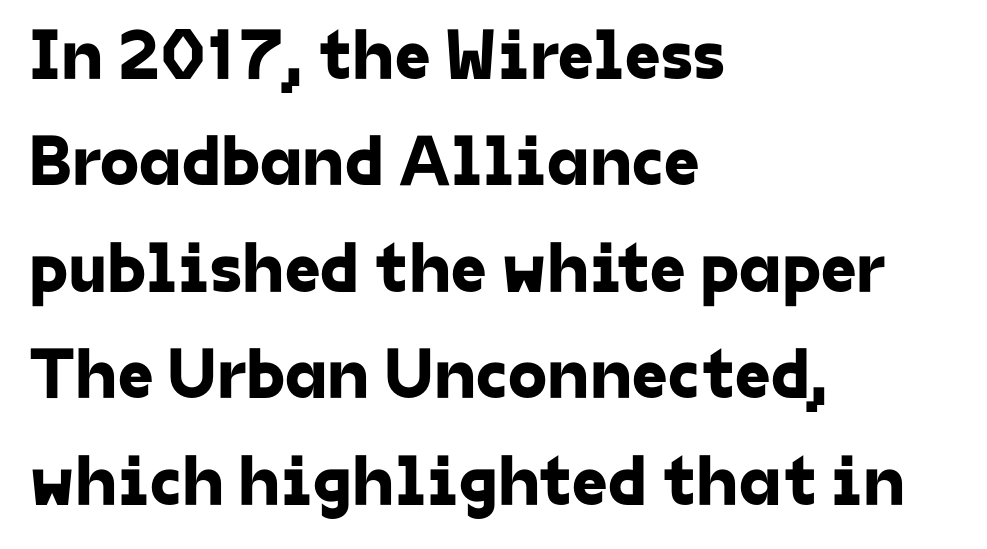
{"serif": "no", "width": "normal", "stroke_contrast": "low", "x_height": "medium", "monospaced": "no", "underline": "no", "align": "left", "line_spacing": "normal", "line_spacing_ratio": 1.5, "letter_spacing": "normal", "letter_spacing_em": 0.0, "glyph_px": 71}
